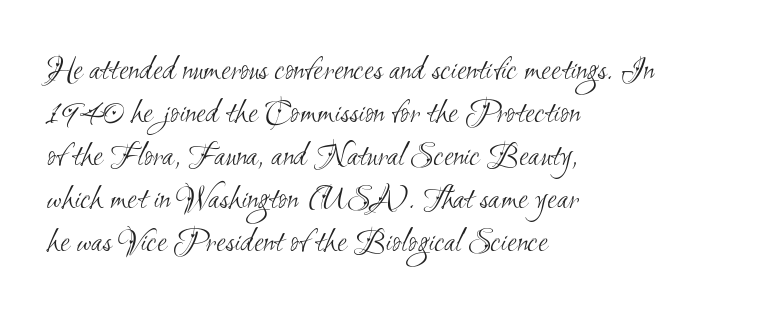
{"serif": "no", "bold": "no", "weight": "light", "width": "condensed", "stroke_contrast": "medium", "x_height": "small", "monospaced": "no", "underline": "no", "align": "left", "line_spacing_ratio": 1.23, "letter_spacing": "normal", "letter_spacing_em": 0.0, "glyph_px": 35}
